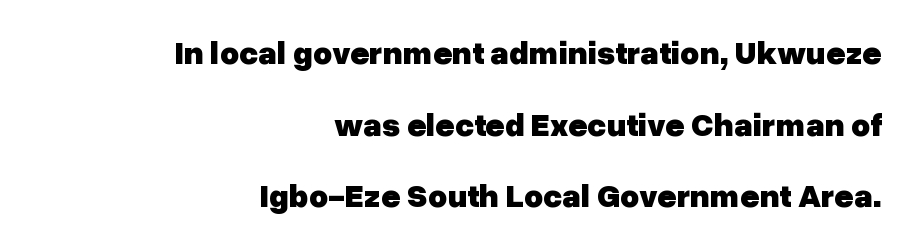
Q: Is the text bold? A: Yes.
Q: Is the text italic (slanted)? A: No, it is upright.
Q: Is the typeface a serif or a sans-serif typeface? A: Sans-serif.
Q: Is the text underlined? A: No.
Q: How is the paragraph aligned? A: Right-aligned.
Q: Is the spacing between letters normal or unusually wide? A: Normal.
Q: Is the spacing between lines tight, normal or loose? A: Loose.
Q: Width (condensed, normal, or wide)? A: Normal.
Q: Stroke contrast? A: Low.
Q: x-height? A: Medium.
Q: Monospaced? A: No.
